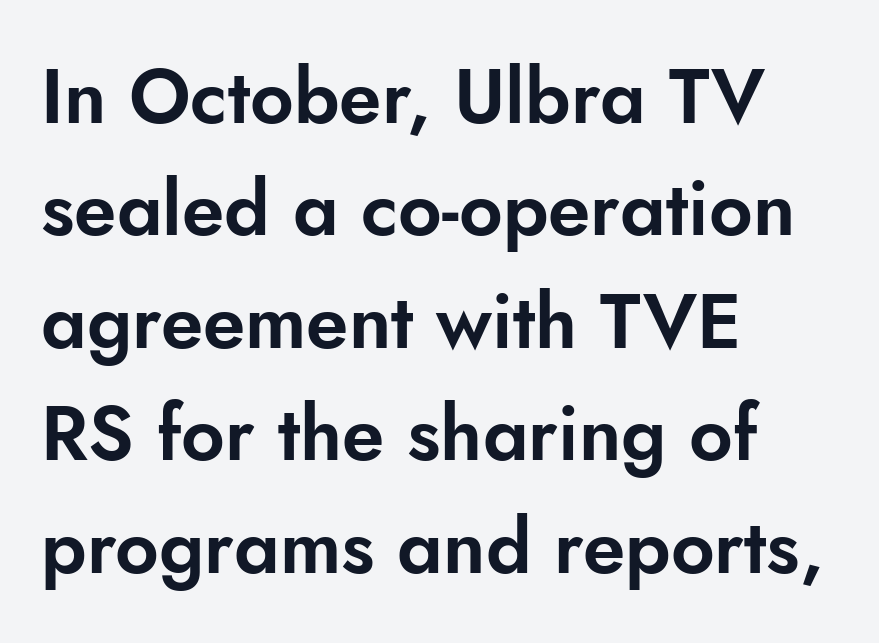
{"serif": "no", "italic": "no", "width": "normal", "stroke_contrast": "low", "x_height": "small", "monospaced": "no", "underline": "no", "align": "left", "line_spacing": "normal", "line_spacing_ratio": 1.48, "letter_spacing": "normal", "letter_spacing_em": 0.0, "glyph_px": 76}
